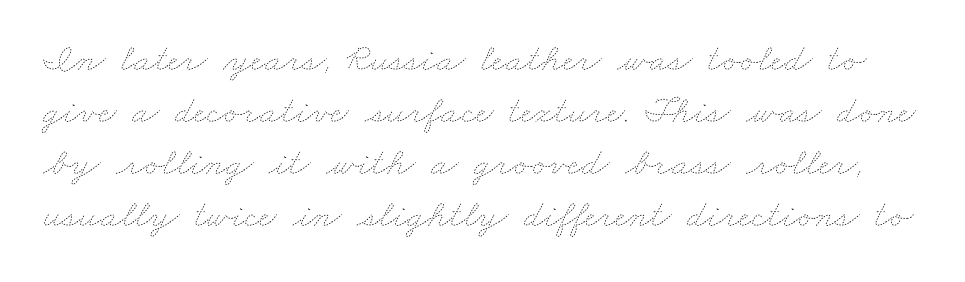
{"bold": "no", "weight": "thin", "width": "wide", "stroke_contrast": "low", "x_height": "small", "monospaced": "no", "underline": "no", "line_spacing": "normal", "line_spacing_ratio": 1.33, "letter_spacing": "normal", "letter_spacing_em": 0.0, "glyph_px": 39}
